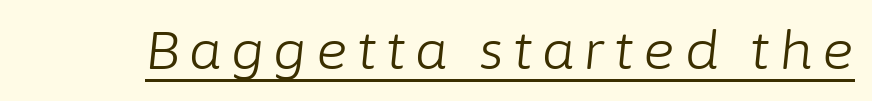
Q: Is the text bold? A: No.
Q: Is the text italic (slanted)? A: Yes, it leans right by about 6 degrees.
Q: Is the text underlined? A: Yes.
Q: Width (condensed, normal, or wide)? A: Normal.
Q: Stroke contrast? A: Low.
Q: x-height? A: Medium.
Q: Monospaced? A: No.
